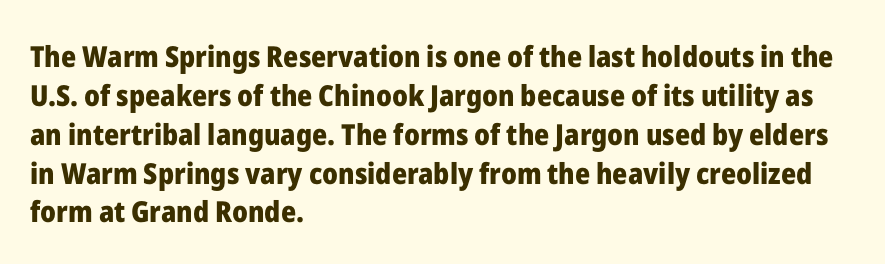
{"serif": "no", "italic": "no", "bold": "yes", "weight": "heavy", "width": "normal", "stroke_contrast": "low", "x_height": "medium", "monospaced": "no", "underline": "no", "align": "left", "line_spacing": "normal", "line_spacing_ratio": 1.34, "letter_spacing": "normal", "letter_spacing_em": 0.0, "glyph_px": 29}
